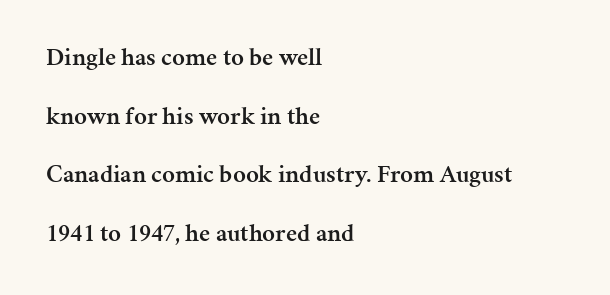
The image shows 25 px text type, upright; set left-aligned, loose line spacing (2.35x), normal letter spacing, not underlined.
